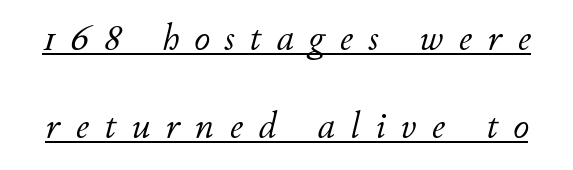
The passage shown is typed in a proportional face where columns would drift. Loose tracking; the words dissolve into strings of separated letters. Students, observe the line beneath the letters — that is underlining. The weight would be labelled regular, book, light, or lighter still.
